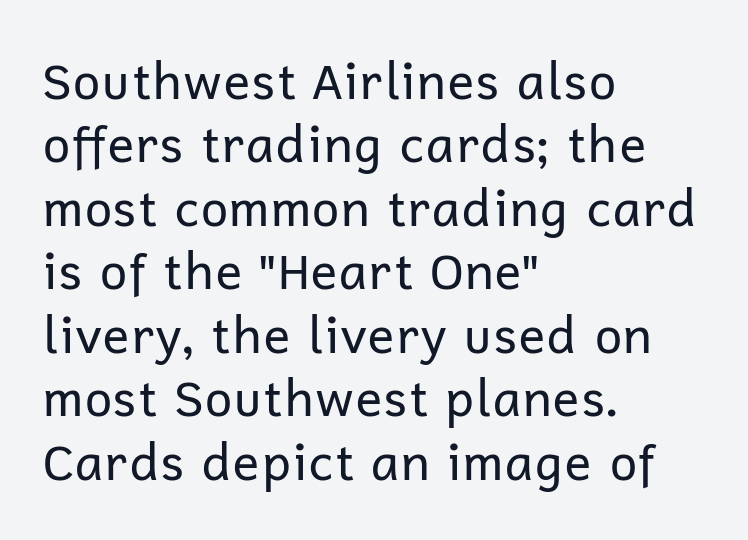
The image shows 50 px regular-weight sans-serif type, upright; set left-aligned, normal line spacing (1.27x), normal letter spacing, not underlined; low stroke contrast and a medium x-height.
